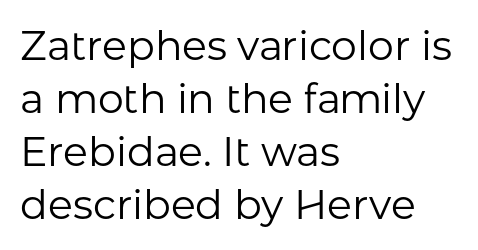
{"serif": "no", "italic": "no", "bold": "no", "weight": "regular", "width": "normal", "stroke_contrast": "low", "x_height": "medium", "monospaced": "no", "underline": "no", "align": "left", "line_spacing": "normal", "line_spacing_ratio": 1.29, "letter_spacing": "normal", "letter_spacing_em": 0.0, "glyph_px": 41}
